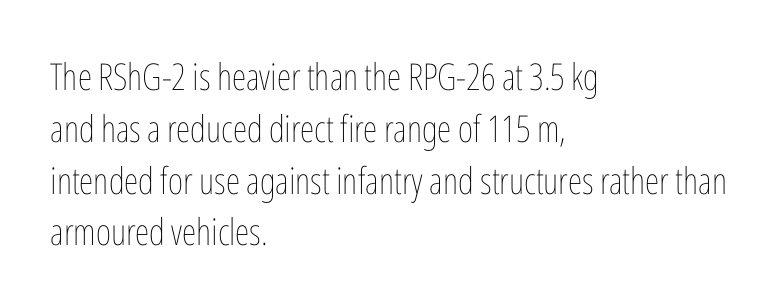
The image shows 37 px thin, condensed type, upright; set left-aligned, normal line spacing (1.4x), normal letter spacing, not underlined; low stroke contrast and a medium x-height.
